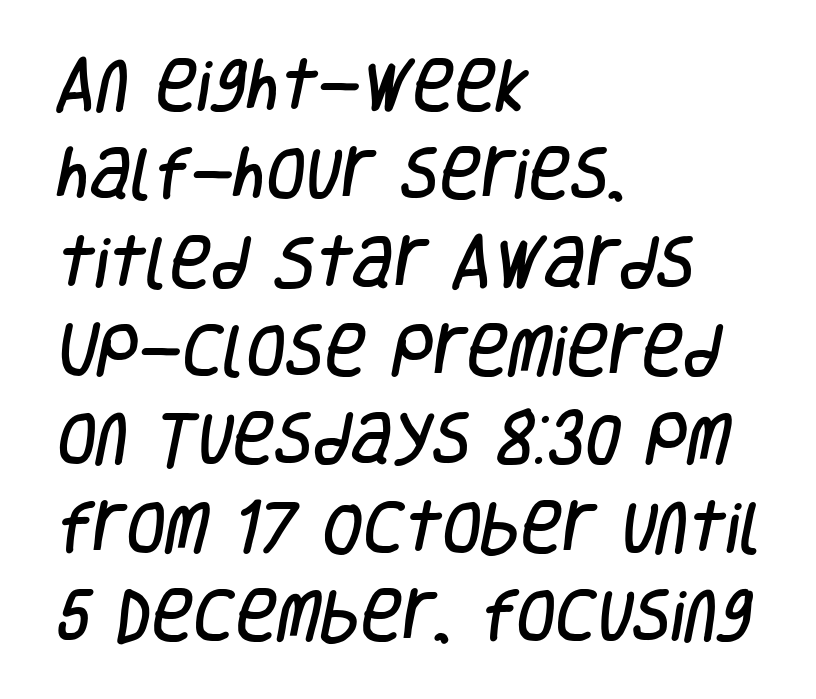
{"serif": "no", "width": "condensed", "stroke_contrast": "low", "x_height": "large", "monospaced": "no", "underline": "no", "align": "left", "line_spacing": "normal", "line_spacing_ratio": 1.55, "letter_spacing": "normal", "letter_spacing_em": 0.0, "glyph_px": 57}
